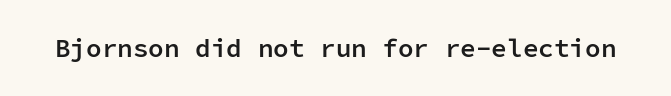
The image shows 26 px text type, upright; set normal letter spacing, not underlined.
